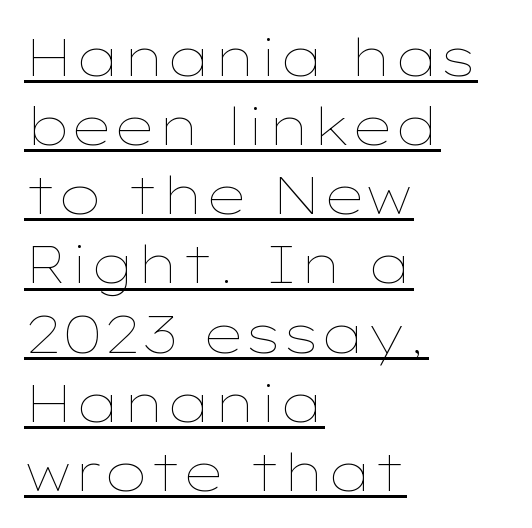
The image shows 52 px thin, wide type, upright; set left-aligned, normal line spacing (1.33x), normal letter spacing, underlined; low stroke contrast and a medium x-height.
